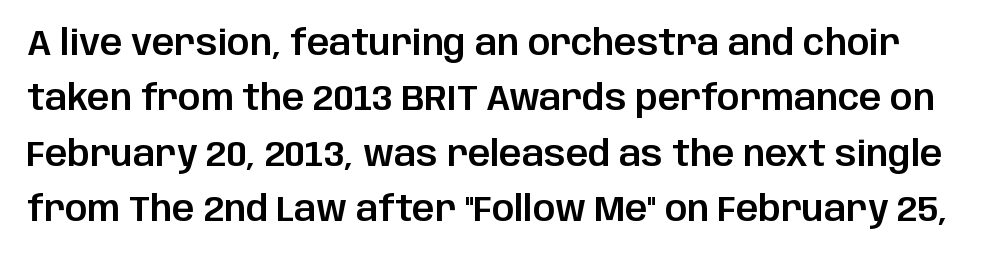
{"serif": "no", "italic": "no", "width": "normal", "stroke_contrast": "low", "x_height": "large", "monospaced": "no", "underline": "no", "line_spacing": "normal", "line_spacing_ratio": 1.58, "letter_spacing": "normal", "letter_spacing_em": 0.0, "glyph_px": 35}
